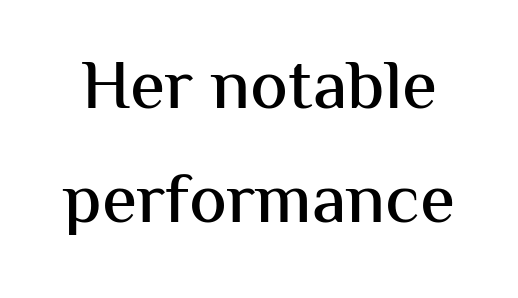
{"serif": "no", "italic": "no", "width": "normal", "stroke_contrast": "medium", "x_height": "medium", "monospaced": "no", "underline": "no", "line_spacing": "normal", "line_spacing_ratio": 1.6, "letter_spacing": "normal", "letter_spacing_em": 0.0, "glyph_px": 71}
